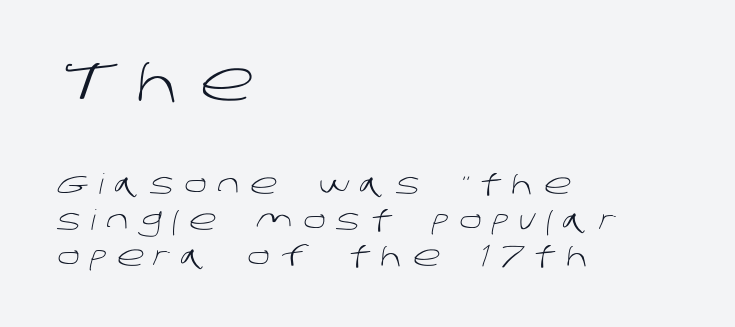
The image shows 55 px light sans-serif type; set left-aligned, normal line spacing (1.29x), unusually wide letter spacing (+0.38 em), not underlined; the first (top) block is 1.96x larger; low stroke contrast and a large x-height.
